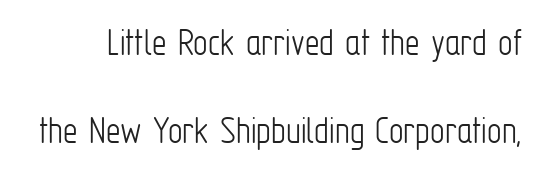
{"serif": "no", "italic": "no", "bold": "no", "weight": "light", "width": "condensed", "stroke_contrast": "low", "x_height": "medium", "monospaced": "no", "underline": "no", "line_spacing": "loose", "line_spacing_ratio": 2.15, "letter_spacing": "normal", "letter_spacing_em": 0.0, "glyph_px": 41}
